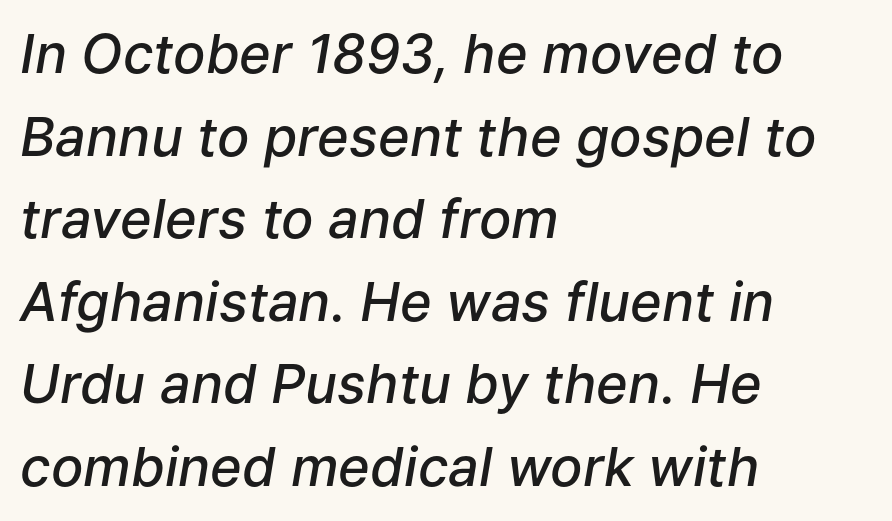
Q: Is the text bold? A: Semi-bold.
Q: Is the text italic (slanted)? A: Yes, it leans right by about 9 degrees.
Q: Is the text underlined? A: No.
Q: How is the paragraph aligned? A: Left-aligned.
Q: Is the spacing between letters normal or unusually wide? A: Normal.
Q: Is the spacing between lines tight, normal or loose? A: Normal.
Q: Width (condensed, normal, or wide)? A: Normal.
Q: Stroke contrast? A: Low.
Q: x-height? A: Medium.
Q: Monospaced? A: No.
